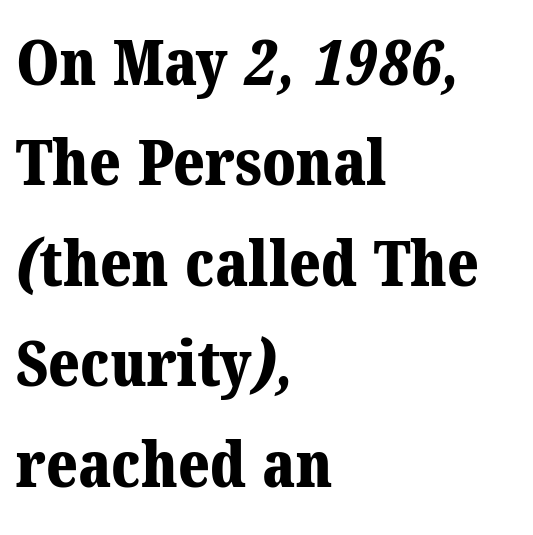
{"serif": "yes", "bold": "yes", "weight": "bold", "width": "normal", "stroke_contrast": "medium", "x_height": "medium", "monospaced": "no", "underline": "no", "align": "left", "line_spacing": "normal", "line_spacing_ratio": 1.57, "letter_spacing": "normal", "letter_spacing_em": 0.0, "glyph_px": 64}
